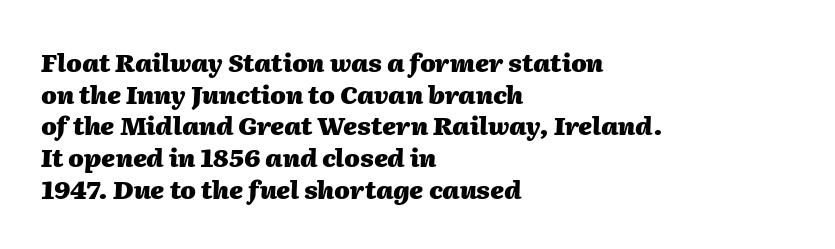
The image shows 25 px bold type, italic (leaning right); set left-aligned, normal line spacing (1.27x), normal letter spacing, not underlined.
